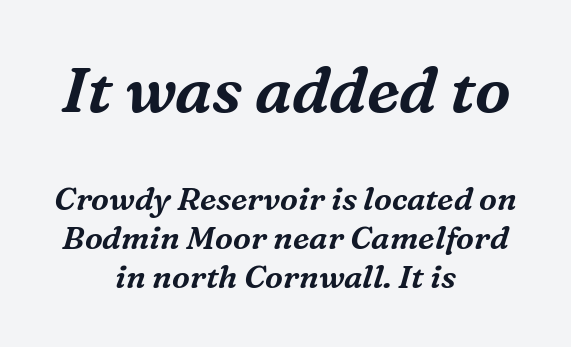
Q: Is the text italic (slanted)? A: Yes, it leans right by about 16 degrees.
Q: Is the typeface a serif or a sans-serif typeface? A: Serif.
Q: Is the text underlined? A: No.
Q: How is the paragraph aligned? A: Centered.
Q: Is the spacing between letters normal or unusually wide? A: Normal.
Q: Which block of text is set in a larger size, the first (top) or the second (bottom)? A: The first (top) one.
Q: Width (condensed, normal, or wide)? A: Normal.
Q: Stroke contrast? A: Medium.
Q: x-height? A: Medium.
Q: Monospaced? A: No.
